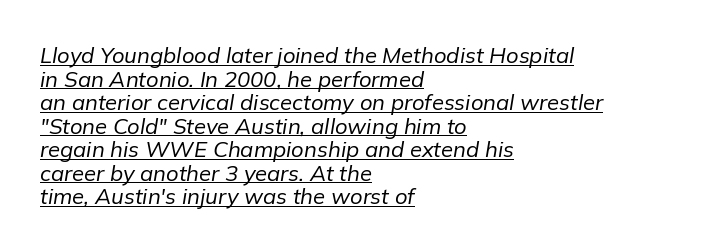
Descenders here cross a horizontal rule under the line. This reads as an unemphasized weight, regular at the heaviest. These lines keep a tight, regular rhythm from letter to letter. A classic flush-left, rag-right setting is used for this passage.
